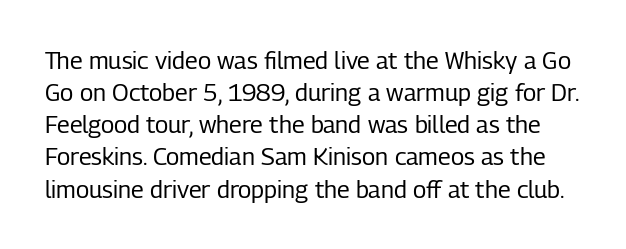
{"italic": "no", "bold": "no", "underline": "no", "line_spacing": "normal", "line_spacing_ratio": 1.34, "letter_spacing": "normal", "letter_spacing_em": 0.0, "glyph_px": 24}
